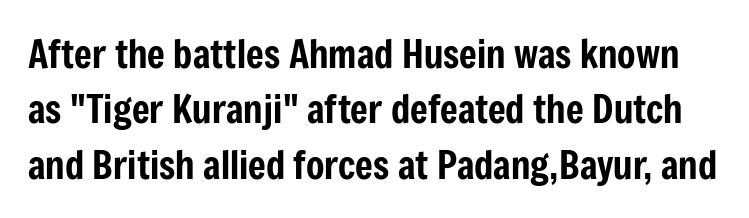
Descenders hang freely into open space. The horizontal fit of the characters is conventional and even. This sample uses a sans-serif face. This is the regular roman posture of the typeface. The designer left line spacing at the default. You could not count columns in this text — the font is proportionally spaced.
